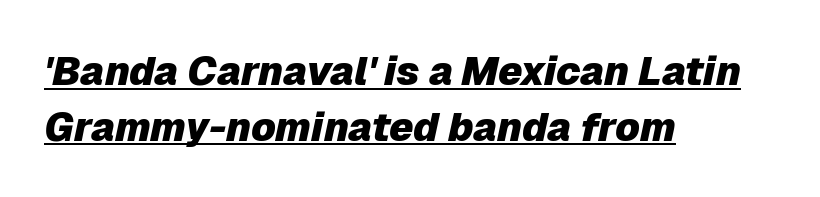
{"italic": "yes", "lean": "right", "slant_degrees": 12, "bold": "yes", "weight": "heavy", "width": "normal", "stroke_contrast": "low", "x_height": "medium", "monospaced": "no", "underline": "yes", "align": "left", "line_spacing": "normal", "line_spacing_ratio": 1.39, "letter_spacing": "normal", "letter_spacing_em": 0.0, "glyph_px": 40}
